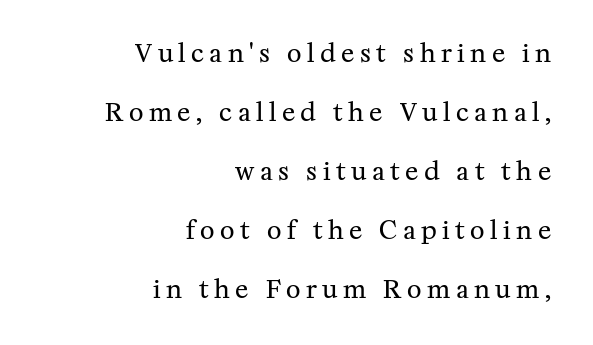
{"italic": "no", "bold": "no", "underline": "no", "align": "right", "line_spacing": "loose", "line_spacing_ratio": 2.36, "letter_spacing": "wide", "letter_spacing_em": 0.22, "glyph_px": 25}
